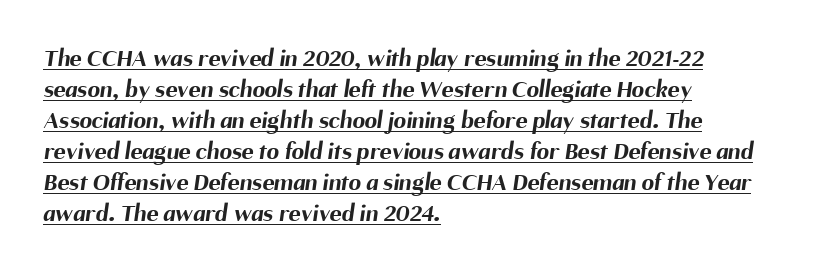
The image shows 25 px bold type; set left-aligned, line spacing 1.24x, normal letter spacing, underlined.
